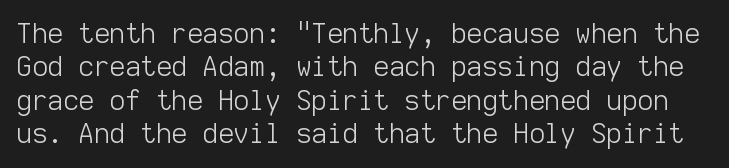
Q: Is the text bold? A: No.
Q: Is the text italic (slanted)? A: No, it is upright.
Q: Is the text underlined? A: No.
Q: Is the spacing between letters normal or unusually wide? A: Normal.
